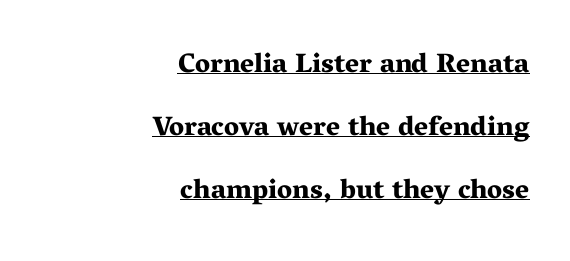
Q: Is the text bold? A: Yes.
Q: Is the text italic (slanted)? A: No, it is upright.
Q: Is the text underlined? A: Yes.
Q: How is the paragraph aligned? A: Right-aligned.
Q: Is the spacing between letters normal or unusually wide? A: Normal.
Q: Is the spacing between lines tight, normal or loose? A: Loose.
